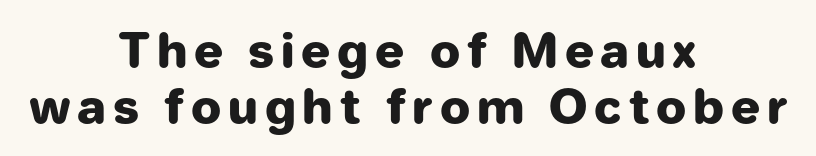
Q: Is the text bold? A: Yes.
Q: Is the text italic (slanted)? A: No, it is upright.
Q: Is the typeface a serif or a sans-serif typeface? A: Sans-serif.
Q: Is the text underlined? A: No.
Q: How is the paragraph aligned? A: Centered.
Q: Width (condensed, normal, or wide)? A: Normal.
Q: Stroke contrast? A: Low.
Q: x-height? A: Medium.
Q: Monospaced? A: No.
